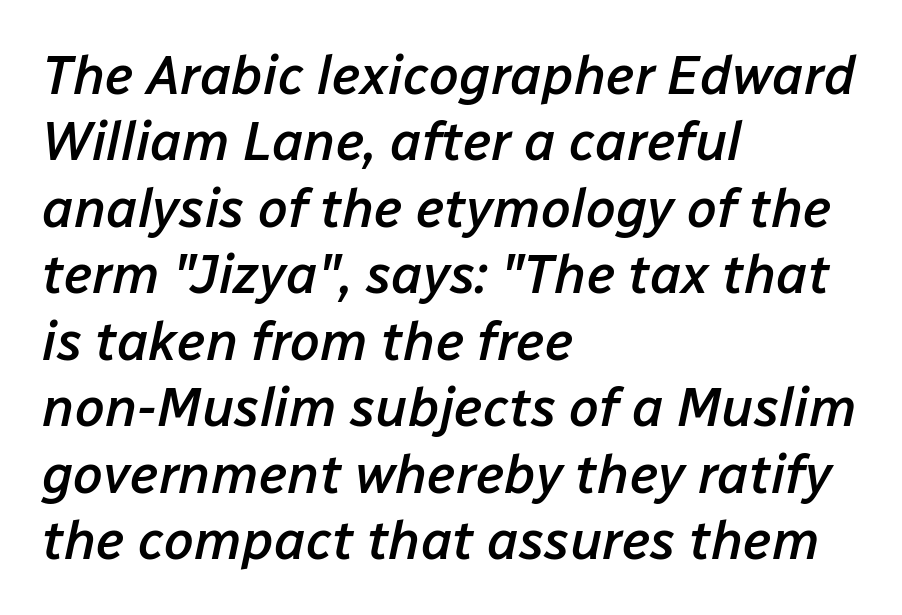
The image shows 54 px semibold type, italic (leaning right); set left-aligned, line spacing 1.23x, normal letter spacing, not underlined; low stroke contrast and a medium x-height.
